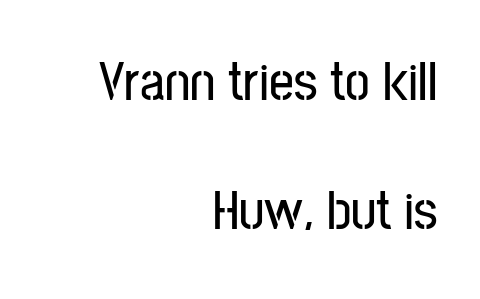
Q: Is the text italic (slanted)? A: No, it is upright.
Q: Is the typeface a serif or a sans-serif typeface? A: Sans-serif.
Q: Is the text underlined? A: No.
Q: How is the paragraph aligned? A: Right-aligned.
Q: Is the spacing between letters normal or unusually wide? A: Normal.
Q: Is the spacing between lines tight, normal or loose? A: Loose.
Q: Width (condensed, normal, or wide)? A: Condensed.
Q: Stroke contrast? A: Low.
Q: x-height? A: Medium.
Q: Monospaced? A: No.
